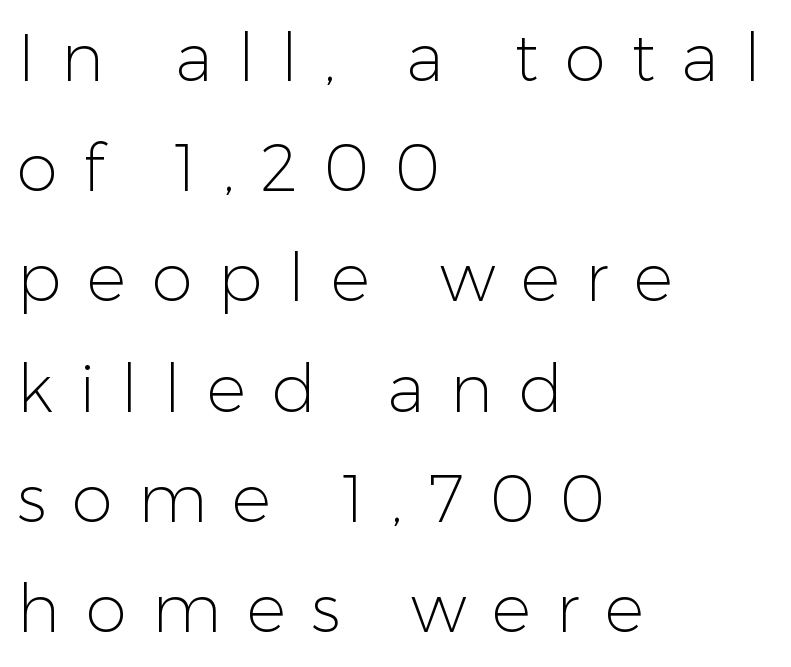
Q: Is the text bold? A: No.
Q: Is the text italic (slanted)? A: No, it is upright.
Q: Is the typeface a serif or a sans-serif typeface? A: Sans-serif.
Q: Is the text underlined? A: No.
Q: How is the paragraph aligned? A: Left-aligned.
Q: Is the spacing between letters normal or unusually wide? A: Unusually wide.
Q: Is the spacing between lines tight, normal or loose? A: Normal.
Q: Width (condensed, normal, or wide)? A: Normal.
Q: Stroke contrast? A: Low.
Q: x-height? A: Medium.
Q: Monospaced? A: No.
